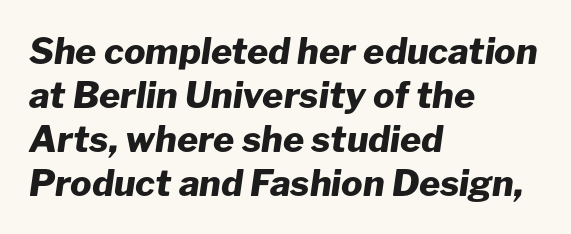
The passage shown is typed in a proportional face where columns would drift. Tracking here is standard; glyphs follow each other at the usual distance. Compared with ordinary roman type, these characters are visibly tilted. Quick note: underline off. A dark, heavy texture on the line: the type is bold.
